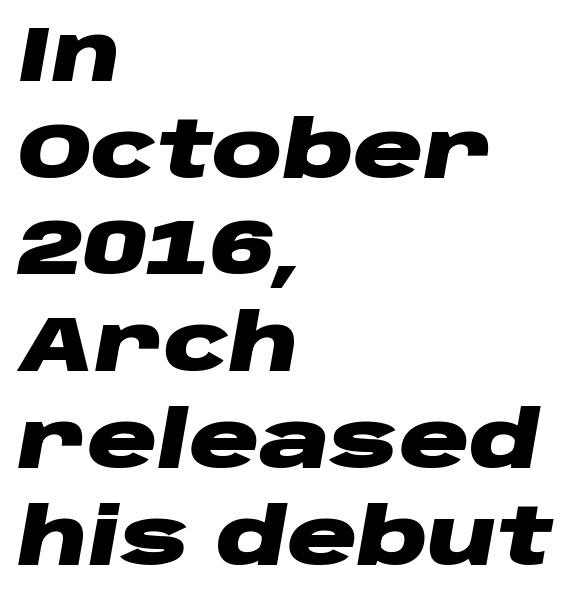
Q: Is the text bold? A: Yes.
Q: Is the text italic (slanted)? A: Yes, it leans right by about 10 degrees.
Q: Is the text underlined? A: No.
Q: How is the paragraph aligned? A: Left-aligned.
Q: Is the spacing between letters normal or unusually wide? A: Normal.
Q: Width (condensed, normal, or wide)? A: Wide.
Q: Stroke contrast? A: Low.
Q: x-height? A: Large.
Q: Monospaced? A: No.
